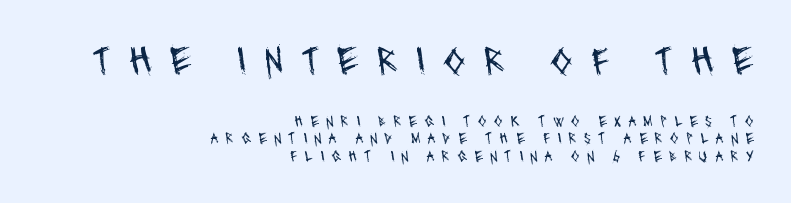
The rendering anchors every line to the right-hand side. Look at the glyph heights: the upper group is clearly the bigger setting. The horizontal fit of the characters is loose and conspicuously gappy. The area under the type is left untouched. The text was rendered using a sans face with plain stroke endings.
